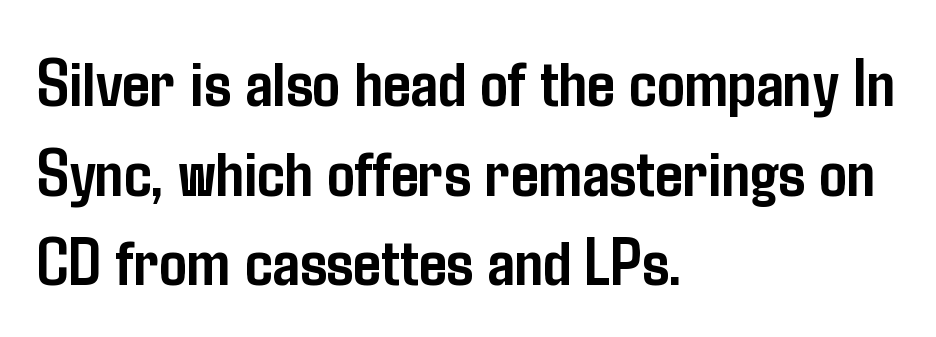
Q: Is the text bold? A: Yes.
Q: Is the text italic (slanted)? A: No, it is upright.
Q: Is the typeface a serif or a sans-serif typeface? A: Sans-serif.
Q: Is the text underlined? A: No.
Q: How is the paragraph aligned? A: Left-aligned.
Q: Is the spacing between letters normal or unusually wide? A: Normal.
Q: Is the spacing between lines tight, normal or loose? A: Normal.
Q: Width (condensed, normal, or wide)? A: Condensed.
Q: Stroke contrast? A: Low.
Q: x-height? A: Medium.
Q: Monospaced? A: No.
